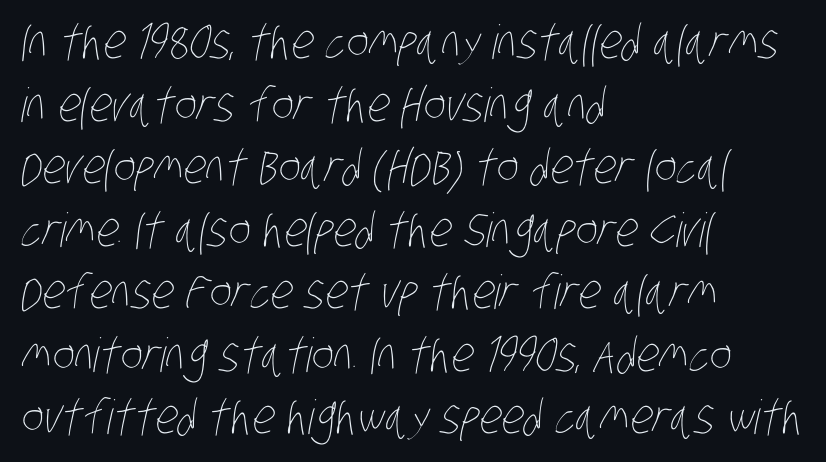
{"bold": "no", "weight": "thin", "width": "condensed", "stroke_contrast": "low", "x_height": "large", "monospaced": "no", "underline": "no", "align": "left", "line_spacing": "normal", "line_spacing_ratio": 1.33, "letter_spacing": "normal", "letter_spacing_em": 0.0, "glyph_px": 47}
